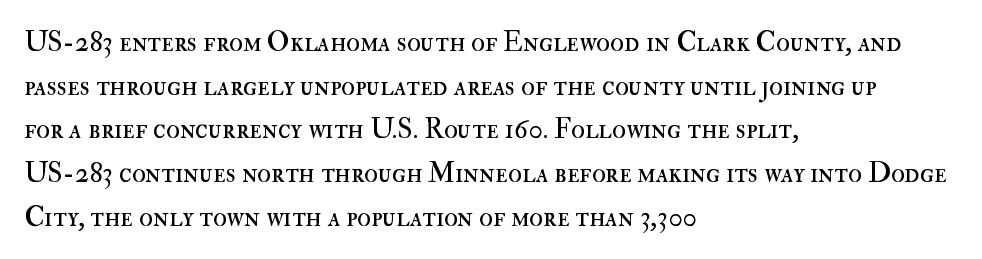
Q: Is the text bold? A: No.
Q: Is the text italic (slanted)? A: No, it is upright.
Q: Is the text underlined? A: No.
Q: How is the paragraph aligned? A: Left-aligned.
Q: Is the spacing between letters normal or unusually wide? A: Normal.
Q: Is the spacing between lines tight, normal or loose? A: Normal.
Q: Width (condensed, normal, or wide)? A: Normal.
Q: Stroke contrast? A: High.
Q: x-height? A: Small.
Q: Monospaced? A: No.
